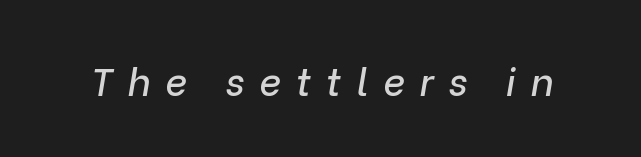
{"italic": "yes", "lean": "right", "slant_degrees": 9, "width": "normal", "stroke_contrast": "low", "x_height": "medium", "monospaced": "no", "underline": "no", "letter_spacing": "wide", "letter_spacing_em": 0.39, "glyph_px": 38}
